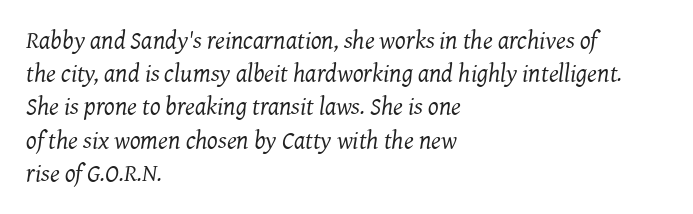
The image shows 25 px text type, italic (leaning right); set left-aligned, normal line spacing (1.33x), normal letter spacing, not underlined.
